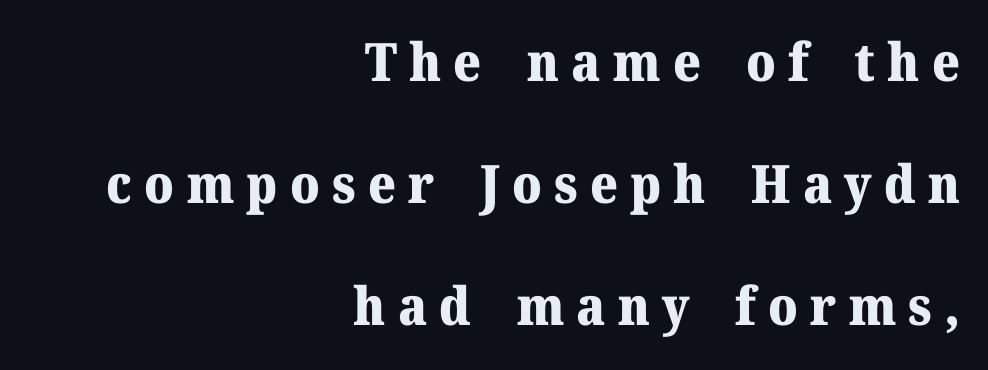
{"serif": "yes", "italic": "no", "bold": "yes", "weight": "heavy", "width": "normal", "stroke_contrast": "medium", "x_height": "medium", "monospaced": "no", "underline": "no", "align": "right", "line_spacing": "loose", "line_spacing_ratio": 2.3, "letter_spacing": "wide", "letter_spacing_em": 0.23, "glyph_px": 53}
